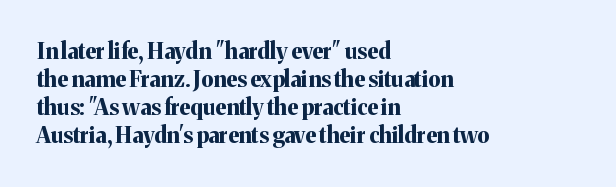
The image shows 22 px bold type, upright; set left-aligned, normal line spacing (1.28x), normal letter spacing, not underlined.
